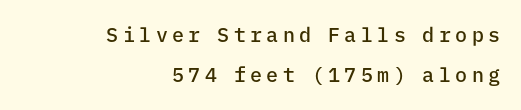
Q: Is the text bold? A: Semi-bold.
Q: Is the text italic (slanted)? A: No, it is upright.
Q: Is the text underlined? A: No.
Q: How is the paragraph aligned? A: Right-aligned.
Q: Is the spacing between letters normal or unusually wide? A: Unusually wide.
Q: Is the spacing between lines tight, normal or loose? A: Loose.
